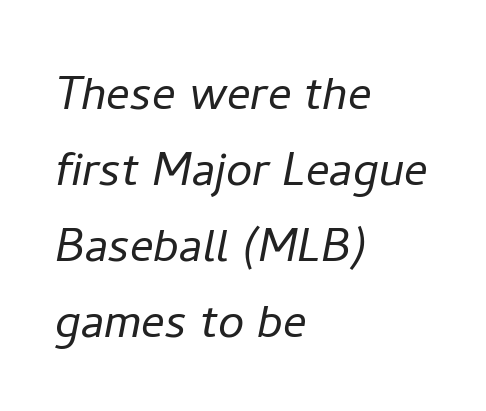
Q: Is the text bold? A: No.
Q: Is the text italic (slanted)? A: Yes, it leans right by about 11 degrees.
Q: Is the text underlined? A: No.
Q: How is the paragraph aligned? A: Left-aligned.
Q: Is the spacing between letters normal or unusually wide? A: Normal.
Q: Is the spacing between lines tight, normal or loose? A: Normal.
Q: Width (condensed, normal, or wide)? A: Normal.
Q: Stroke contrast? A: Low.
Q: x-height? A: Medium.
Q: Monospaced? A: No.
